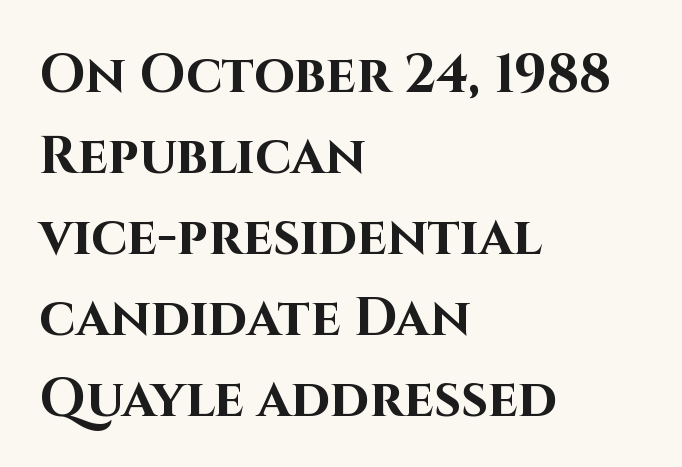
Q: Is the text bold? A: Yes.
Q: Is the text italic (slanted)? A: No, it is upright.
Q: Is the typeface a serif or a sans-serif typeface? A: Sans-serif.
Q: Is the text underlined? A: No.
Q: How is the paragraph aligned? A: Left-aligned.
Q: Is the spacing between letters normal or unusually wide? A: Normal.
Q: Is the spacing between lines tight, normal or loose? A: Normal.
Q: Width (condensed, normal, or wide)? A: Normal.
Q: Stroke contrast? A: High.
Q: x-height? A: Large.
Q: Monospaced? A: No.
